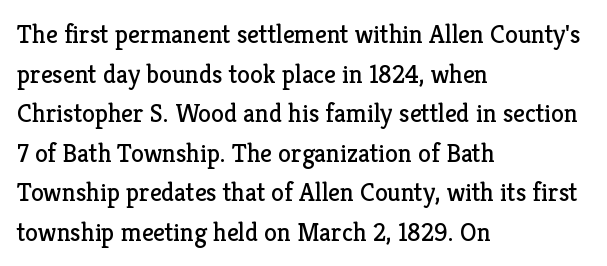
The block of text has a typical density, with ordinary space between rows. The line texture is even and compact thanks to regular tracking. Nothing heavy about these letters — not bold at all. Which margin do the lines hug? The left one — the right edge is uneven.
